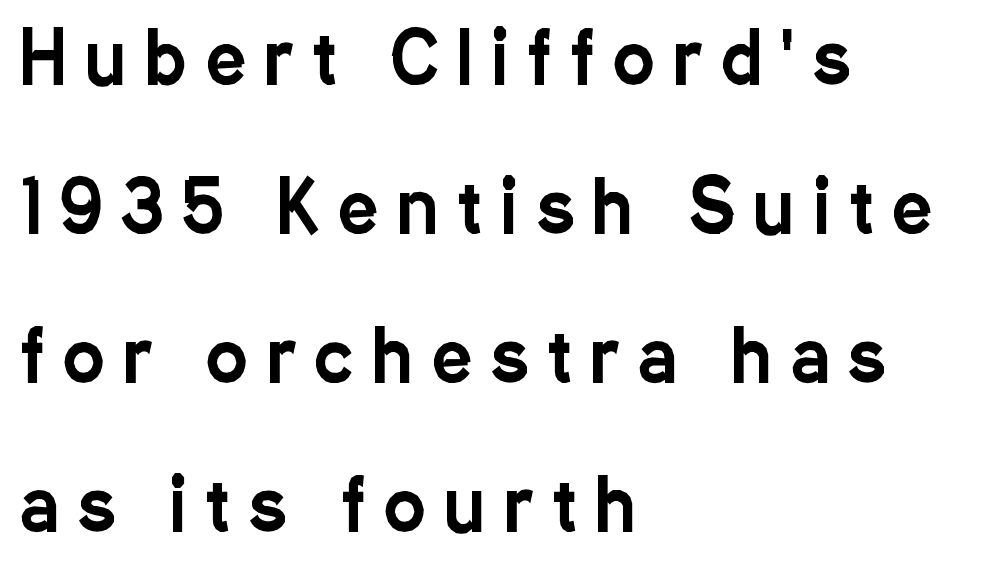
{"serif": "no", "italic": "no", "width": "condensed", "stroke_contrast": "low", "x_height": "medium", "monospaced": "no", "underline": "no", "align": "left", "line_spacing": "loose", "line_spacing_ratio": 2.13, "letter_spacing": "wide", "letter_spacing_em": 0.27, "glyph_px": 70}
